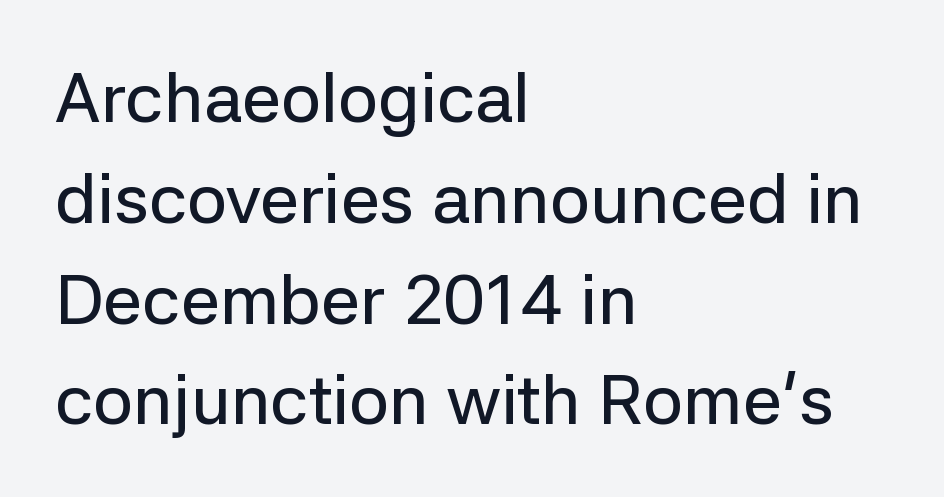
{"serif": "no", "italic": "no", "width": "normal", "stroke_contrast": "low", "x_height": "medium", "monospaced": "no", "underline": "no", "align": "left", "line_spacing": "normal", "line_spacing_ratio": 1.44, "letter_spacing": "normal", "letter_spacing_em": 0.0, "glyph_px": 70}
